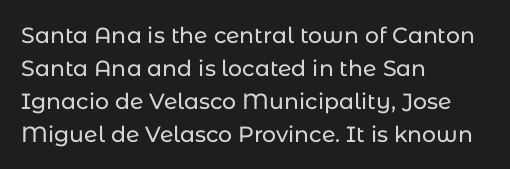
Q: Is the text italic (slanted)? A: No, it is upright.
Q: Is the text underlined? A: No.
Q: How is the paragraph aligned? A: Left-aligned.
Q: Is the spacing between letters normal or unusually wide? A: Normal.
Q: Is the spacing between lines tight, normal or loose? A: Normal.
